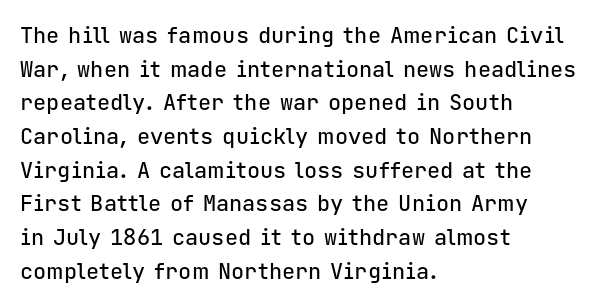
The image shows 22 px text type, upright; set left-aligned, normal line spacing (1.53x), normal letter spacing, not underlined.
